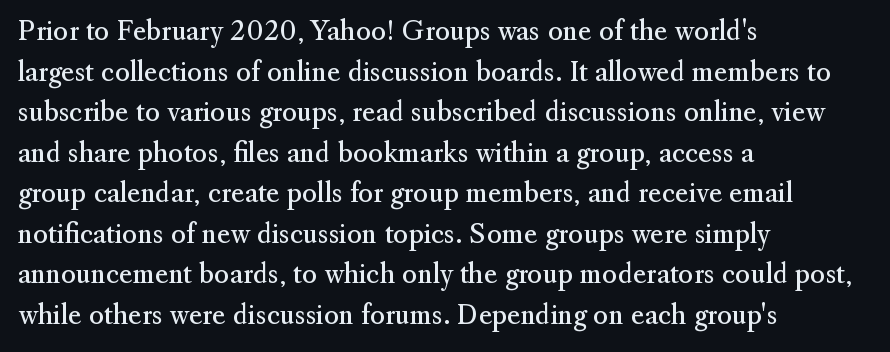
{"italic": "no", "bold": "no", "underline": "no", "align": "left", "line_spacing": "normal", "line_spacing_ratio": 1.56, "letter_spacing": "normal", "letter_spacing_em": 0.0, "glyph_px": 26}
